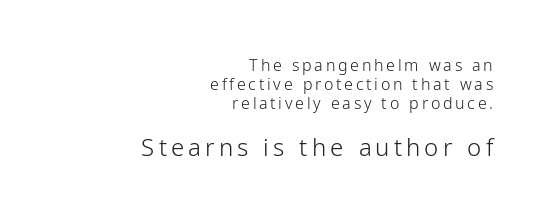
Beneath every word, the page is bare. Here the second block reads like a headline and the first like body copy. Stroke thickness stays within the range of a standard reading face or lighter. The paragraph shown leans on its right margin. Is there any slant? The stems are plumb.
